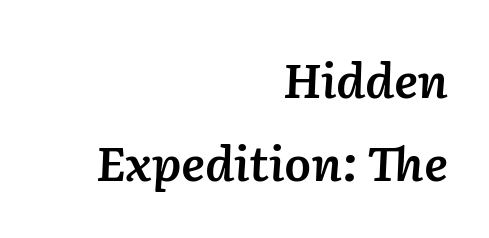
The image shows 48 px semibold type, italic (leaning right); set right-aligned, line spacing 1.73x, normal letter spacing, not underlined; low stroke contrast and a medium x-height.
